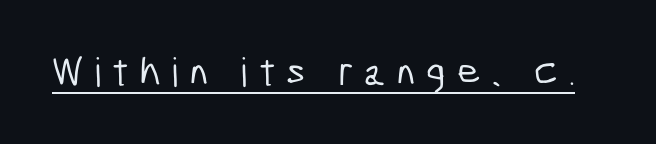
The image shows 40 px condensed sans-serif type; set unusually wide letter spacing (+0.28 em), underlined; low stroke contrast and a medium x-height.
